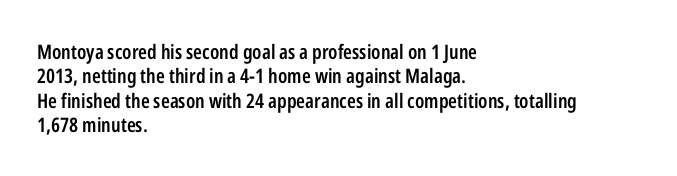
Q: Is the text bold? A: Semi-bold.
Q: Is the text italic (slanted)? A: No, it is upright.
Q: Is the text underlined? A: No.
Q: How is the paragraph aligned? A: Left-aligned.
Q: Is the spacing between letters normal or unusually wide? A: Normal.
